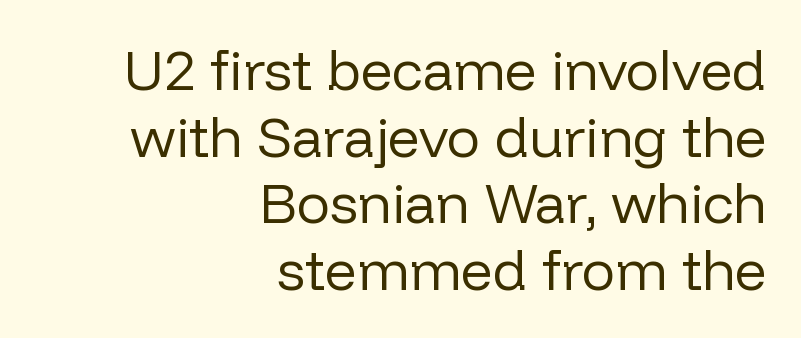
Q: Is the text bold? A: No.
Q: Is the text italic (slanted)? A: No, it is upright.
Q: Is the typeface a serif or a sans-serif typeface? A: Sans-serif.
Q: Is the text underlined? A: No.
Q: How is the paragraph aligned? A: Right-aligned.
Q: Is the spacing between letters normal or unusually wide? A: Normal.
Q: Width (condensed, normal, or wide)? A: Normal.
Q: Stroke contrast? A: Low.
Q: x-height? A: Medium.
Q: Monospaced? A: No.
